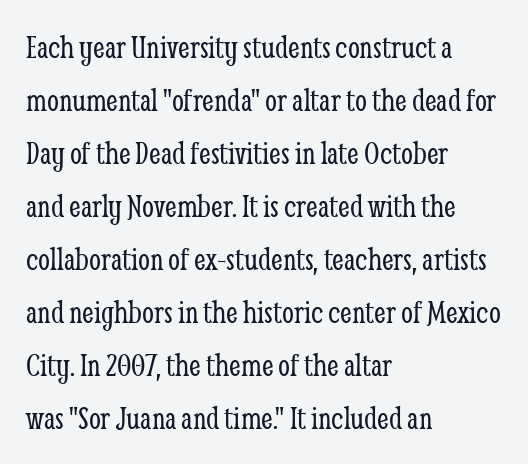
Casual observation: everything's shoved over to the left. Compared with typical paragraphs, the rows here are spaced about the same. Between one letter and the next there's only the usual sliver of space. This is not heavy type; no bold has been used. Examine the stroke ends and you'll spot serifs.
